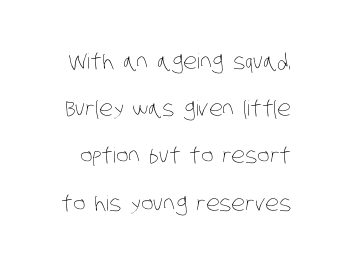
Observe the ordinary spacing: letters are neighbours, not strangers. Caption: face not bold, strokes unweighted. Leading is clearly above the norm, producing a sparse column. The space beneath each line is pristine and unruled.
